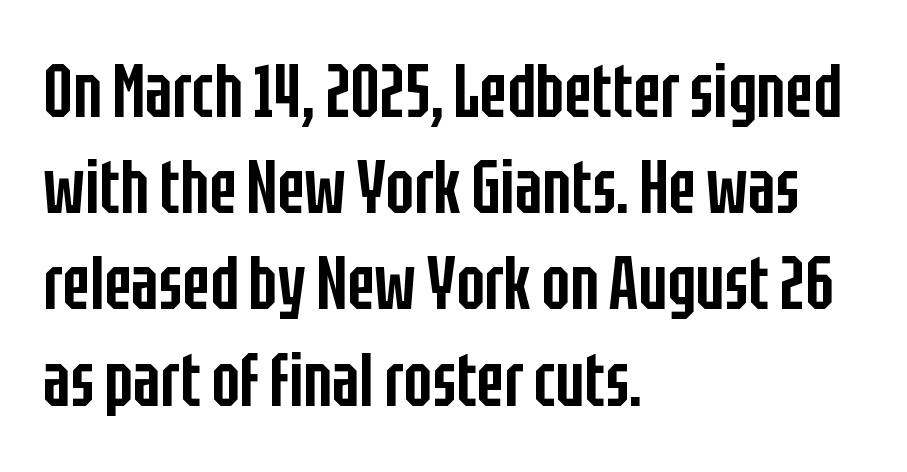
The image shows 74 px semibold, condensed sans-serif type, upright; set left-aligned, normal line spacing (1.3x), normal letter spacing, not underlined; low stroke contrast and a large x-height.
